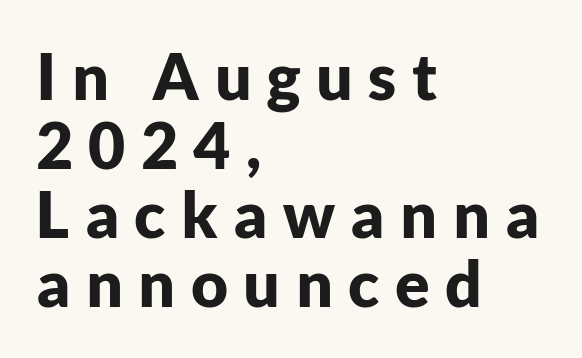
Q: Is the text bold? A: Yes.
Q: Is the text italic (slanted)? A: No, it is upright.
Q: Is the typeface a serif or a sans-serif typeface? A: Sans-serif.
Q: Is the text underlined? A: No.
Q: How is the paragraph aligned? A: Left-aligned.
Q: Is the spacing between letters normal or unusually wide? A: Unusually wide.
Q: Is the spacing between lines tight, normal or loose? A: Tight.
Q: Width (condensed, normal, or wide)? A: Normal.
Q: Stroke contrast? A: Low.
Q: x-height? A: Medium.
Q: Monospaced? A: No.
